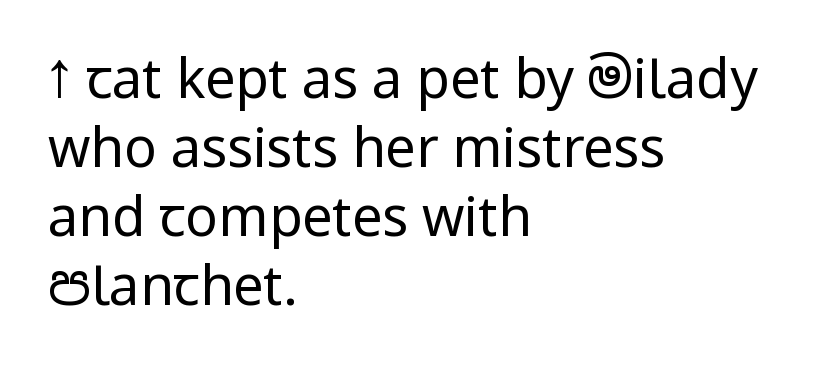
{"serif": "no", "italic": "no", "bold": "no", "weight": "regular", "width": "condensed", "stroke_contrast": "low", "underline": "no", "align": "left", "line_spacing": "normal", "line_spacing_ratio": 1.28, "letter_spacing": "normal", "letter_spacing_em": 0.0, "glyph_px": 54}
